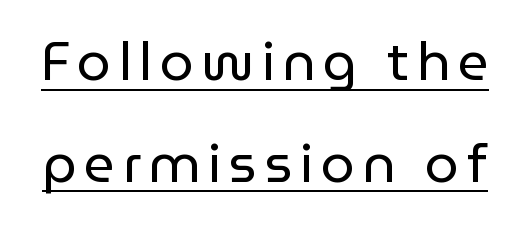
Q: Is the text bold? A: No.
Q: Is the text italic (slanted)? A: No, it is upright.
Q: Is the typeface a serif or a sans-serif typeface? A: Sans-serif.
Q: Is the text underlined? A: Yes.
Q: Width (condensed, normal, or wide)? A: Normal.
Q: Stroke contrast? A: Low.
Q: x-height? A: Medium.
Q: Monospaced? A: No.
